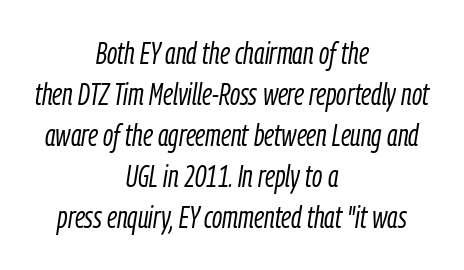
Just letters on the line, the space beneath them empty. Counters stay open thanks to moderate or lighter strokes. An italicized treatment has been applied to the whole sample. Each letter keeps its own natural width here, so spacing adapts to shape. Reading down the block, each line starts at a different indent, mirrored at its end.
